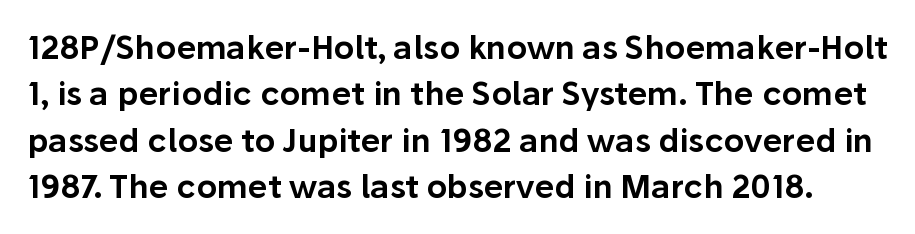
Q: Is the text italic (slanted)? A: No, it is upright.
Q: Is the typeface a serif or a sans-serif typeface? A: Sans-serif.
Q: Is the text underlined? A: No.
Q: Is the spacing between letters normal or unusually wide? A: Normal.
Q: Is the spacing between lines tight, normal or loose? A: Normal.
Q: Width (condensed, normal, or wide)? A: Normal.
Q: Stroke contrast? A: Low.
Q: x-height? A: Medium.
Q: Monospaced? A: No.
